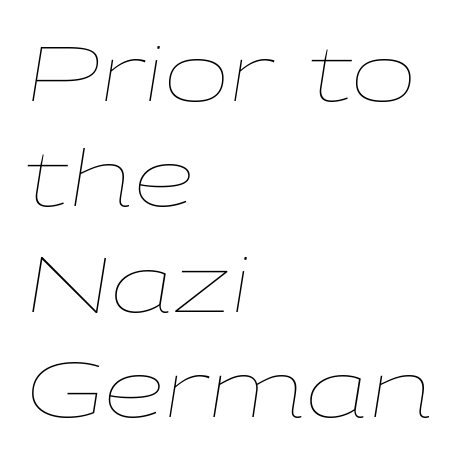
{"italic": "yes", "lean": "right", "slant_degrees": 9, "bold": "no", "weight": "thin", "width": "wide", "stroke_contrast": "low", "x_height": "medium", "monospaced": "no", "underline": "no", "align": "left", "line_spacing": "normal", "line_spacing_ratio": 1.35, "letter_spacing": "normal", "letter_spacing_em": 0.0, "glyph_px": 78}
